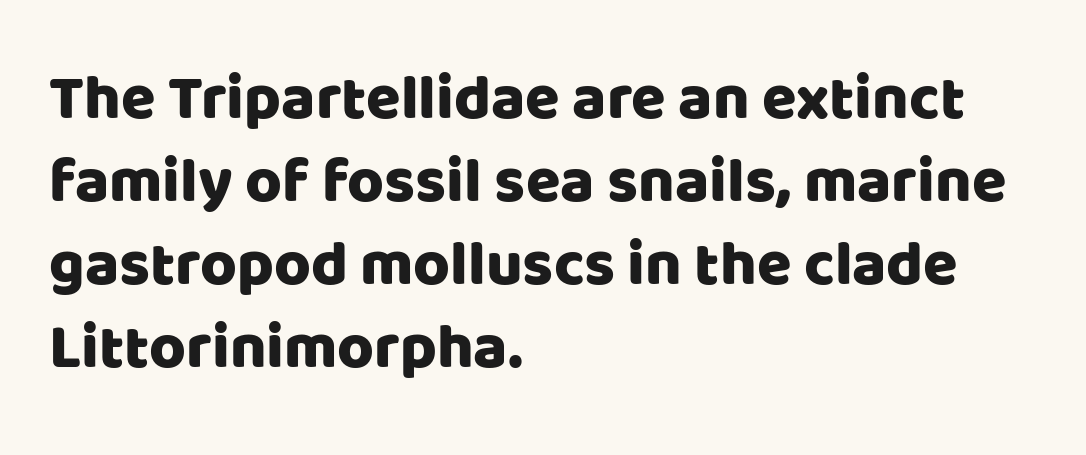
The image shows 63 px sans-serif type, upright; set left-aligned, normal line spacing (1.32x), normal letter spacing, not underlined; low stroke contrast and a large x-height.
